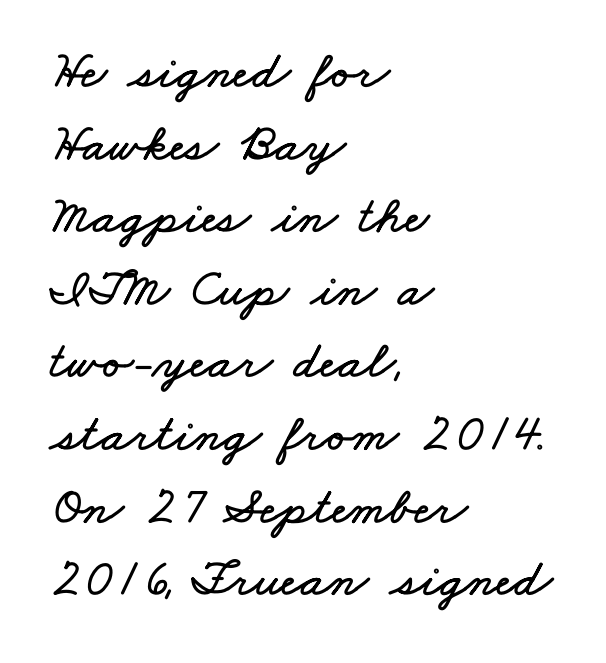
Is this a fixed-width face? No — the glyphs have proportional, varying widths. Glance below the letters and you will spot only blank space. This rendering uses left alignment, leaving the right contour irregular. Letter spacing: default. Interline gaps are of average width in this sample.
